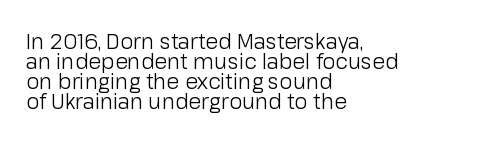
Q: Is the text bold? A: No.
Q: Is the text italic (slanted)? A: No, it is upright.
Q: Is the text underlined? A: No.
Q: How is the paragraph aligned? A: Left-aligned.
Q: Is the spacing between letters normal or unusually wide? A: Normal.
Q: Is the spacing between lines tight, normal or loose? A: Tight.
